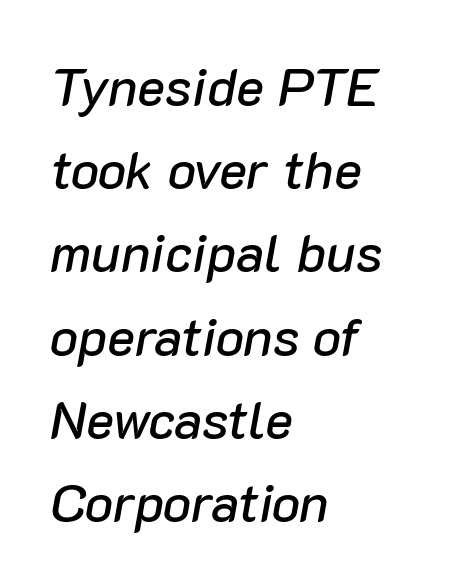
The image shows 53 px text type, italic (leaning right); set left-aligned, normal line spacing (1.57x), normal letter spacing, not underlined; low stroke contrast and a medium x-height.
